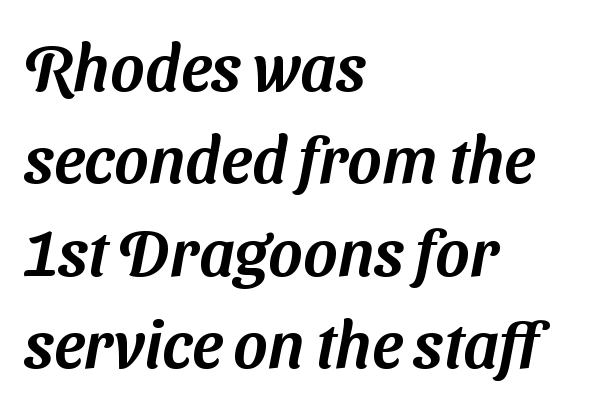
The image shows 65 px sans-serif type; set left-aligned, normal line spacing (1.42x), normal letter spacing, not underlined; medium stroke contrast and a medium x-height.
